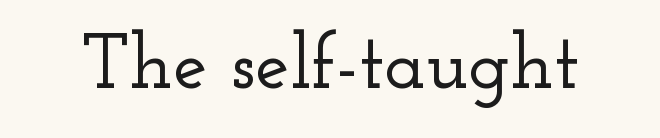
Q: Is the text italic (slanted)? A: No, it is upright.
Q: Is the typeface a serif or a sans-serif typeface? A: Serif.
Q: Is the text underlined? A: No.
Q: Is the spacing between letters normal or unusually wide? A: Normal.
Q: Width (condensed, normal, or wide)? A: Wide.
Q: Stroke contrast? A: Low.
Q: x-height? A: Small.
Q: Monospaced? A: No.
